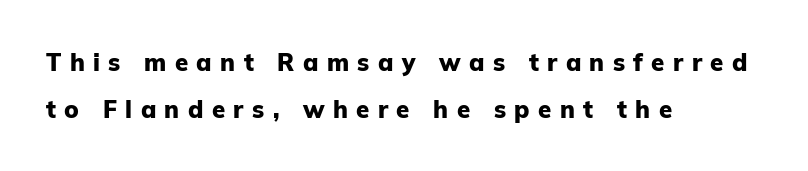
{"italic": "no", "bold": "yes", "underline": "no", "align": "left", "line_spacing": "loose", "line_spacing_ratio": 1.96, "letter_spacing": "wide", "letter_spacing_em": 0.35, "glyph_px": 24}
